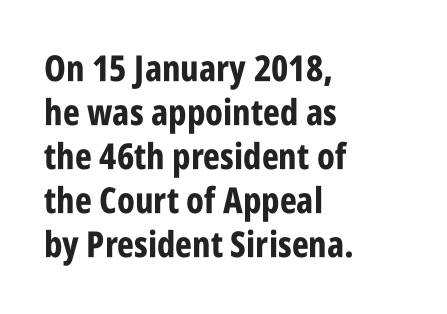
Q: Is the text bold? A: Yes.
Q: Is the text italic (slanted)? A: No, it is upright.
Q: Is the typeface a serif or a sans-serif typeface? A: Sans-serif.
Q: Is the text underlined? A: No.
Q: How is the paragraph aligned? A: Left-aligned.
Q: Is the spacing between letters normal or unusually wide? A: Normal.
Q: Width (condensed, normal, or wide)? A: Condensed.
Q: Stroke contrast? A: Low.
Q: x-height? A: Large.
Q: Monospaced? A: No.
